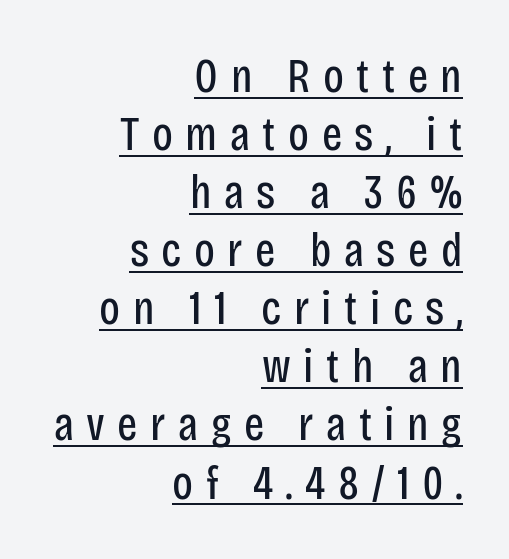
Q: Is the text bold? A: No.
Q: Is the text italic (slanted)? A: No, it is upright.
Q: Is the typeface a serif or a sans-serif typeface? A: Sans-serif.
Q: Is the text underlined? A: Yes.
Q: How is the paragraph aligned? A: Right-aligned.
Q: Is the spacing between letters normal or unusually wide? A: Unusually wide.
Q: Width (condensed, normal, or wide)? A: Condensed.
Q: Stroke contrast? A: Low.
Q: x-height? A: Large.
Q: Monospaced? A: No.
